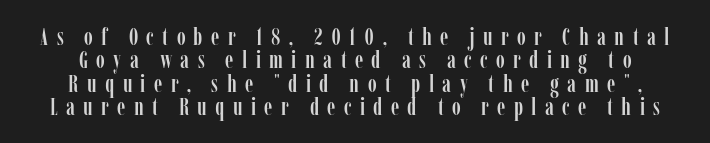
This sample uses expanded letter spacing, leaving extra air between glyphs. Every stem runs plumb, perpendicular to the baseline. Does the leading feel generous? Not at all — it's pinched. A bare baseline throughout the passage.
